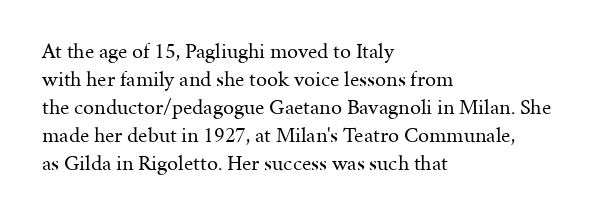
Q: Is the text bold? A: No.
Q: Is the text italic (slanted)? A: No, it is upright.
Q: Is the text underlined? A: No.
Q: How is the paragraph aligned? A: Left-aligned.
Q: Is the spacing between letters normal or unusually wide? A: Normal.
Q: Is the spacing between lines tight, normal or loose? A: Normal.
